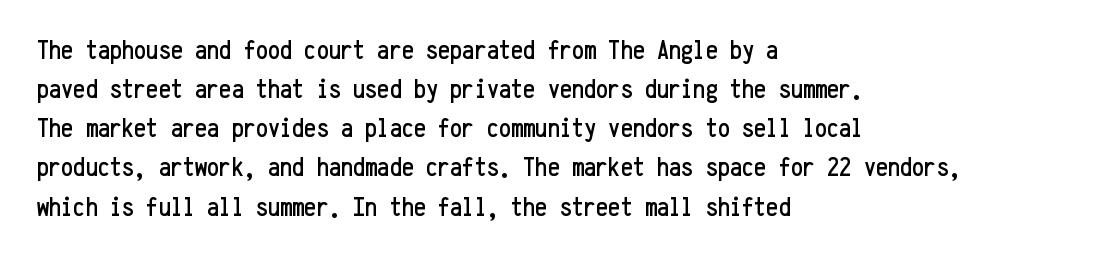
Q: Is the text italic (slanted)? A: No, it is upright.
Q: Is the text underlined? A: No.
Q: How is the paragraph aligned? A: Left-aligned.
Q: Is the spacing between letters normal or unusually wide? A: Normal.
Q: Is the spacing between lines tight, normal or loose? A: Normal.
